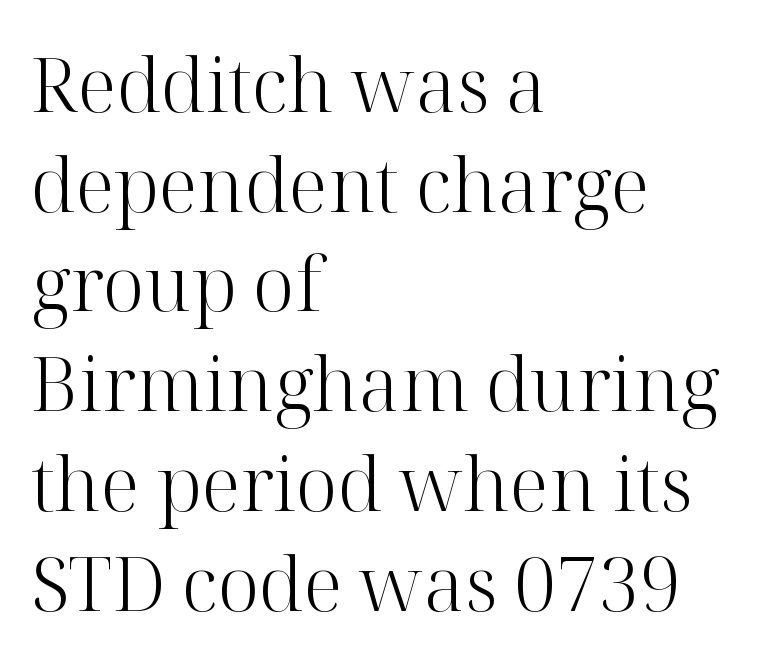
The image shows 75 px light serif type, upright; set left-aligned, normal line spacing (1.33x), normal letter spacing, not underlined; high stroke contrast and a medium x-height.
